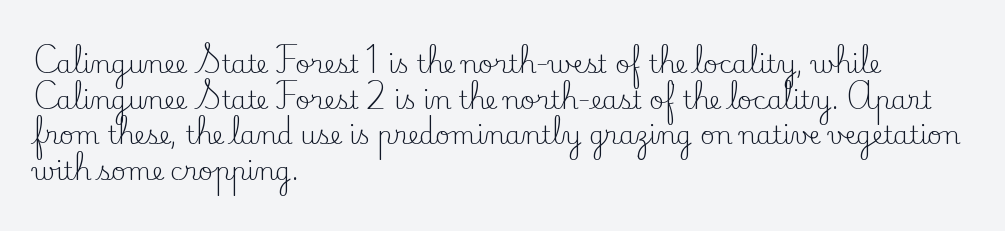
Q: Is the text bold? A: No.
Q: Is the text italic (slanted)? A: No, it is upright.
Q: Is the text underlined? A: No.
Q: How is the paragraph aligned? A: Left-aligned.
Q: Is the spacing between letters normal or unusually wide? A: Normal.
Q: Is the spacing between lines tight, normal or loose? A: Normal.
